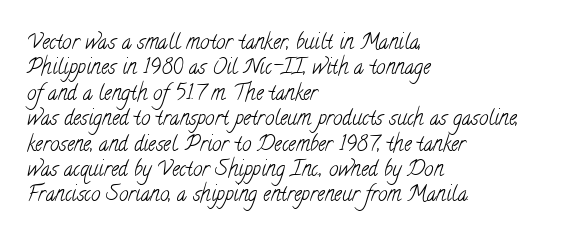
The image shows 21 px text type; set left-aligned, line spacing 1.21x, normal letter spacing, not underlined.
